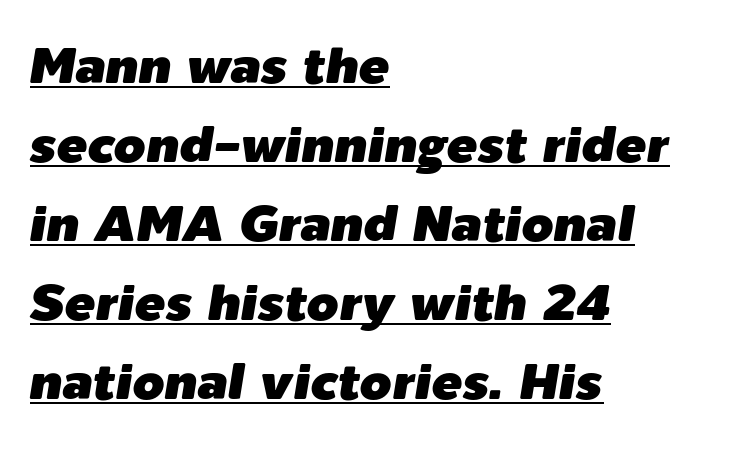
Summary of vertical rhythm: regular, with standard interline spacing. Note the varied advance widths — an 'i' is clearly narrower than an 'm'. Like a heading marked for emphasis, these lines bear an underscore. Short and long lines alike share a common starting point at left. Short note: letters normally spaced.
